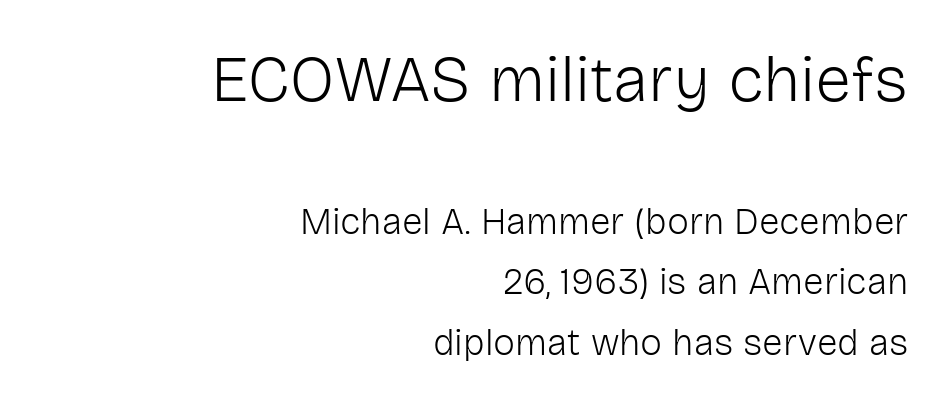
{"serif": "no", "italic": "no", "bold": "no", "weight": "light", "width": "normal", "stroke_contrast": "low", "x_height": "medium", "monospaced": "no", "underline": "no", "align": "right", "line_spacing": "normal", "line_spacing_ratio": 1.64, "letter_spacing": "normal", "letter_spacing_em": 0.0, "larger_block": "first", "size_ratio": 1.76, "glyph_px": 65}
